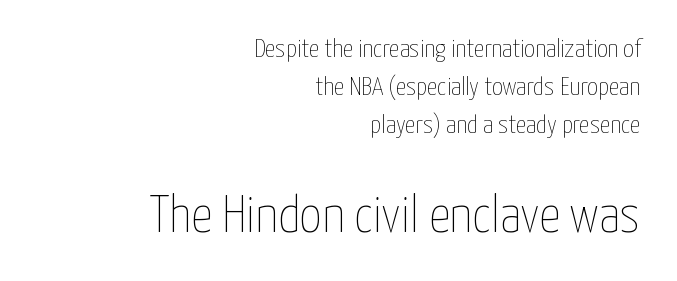
{"italic": "no", "bold": "no", "weight": "thin", "width": "condensed", "stroke_contrast": "low", "x_height": "medium", "monospaced": "no", "underline": "no", "align": "right", "line_spacing": "normal", "line_spacing_ratio": 1.46, "letter_spacing": "normal", "letter_spacing_em": 0.0, "larger_block": "second", "size_ratio": 2.04, "glyph_px": 53}
